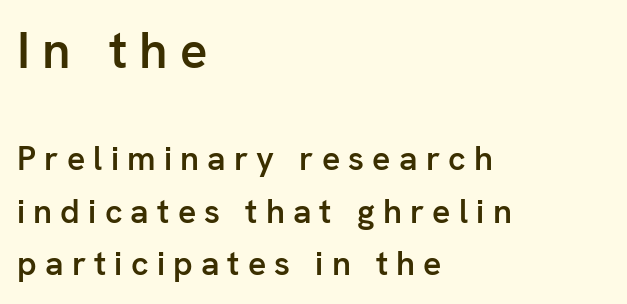
Q: Is the text bold? A: Semi-bold.
Q: Is the text italic (slanted)? A: No, it is upright.
Q: Is the typeface a serif or a sans-serif typeface? A: Sans-serif.
Q: Is the text underlined? A: No.
Q: How is the paragraph aligned? A: Left-aligned.
Q: Is the spacing between letters normal or unusually wide? A: Unusually wide.
Q: Is the spacing between lines tight, normal or loose? A: Normal.
Q: Which block of text is set in a larger size, the first (top) or the second (bottom)? A: The first (top) one.
Q: Width (condensed, normal, or wide)? A: Normal.
Q: Stroke contrast? A: Low.
Q: x-height? A: Medium.
Q: Monospaced? A: No.
